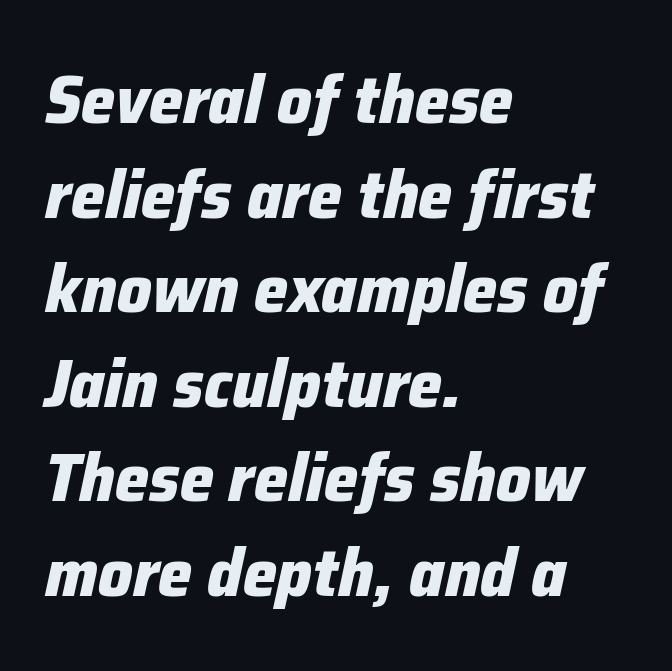
Q: Is the text bold? A: Yes.
Q: Is the text italic (slanted)? A: Yes, it leans right by about 12 degrees.
Q: Is the text underlined? A: No.
Q: How is the paragraph aligned? A: Left-aligned.
Q: Is the spacing between letters normal or unusually wide? A: Normal.
Q: Is the spacing between lines tight, normal or loose? A: Normal.
Q: Width (condensed, normal, or wide)? A: Normal.
Q: Stroke contrast? A: Low.
Q: x-height? A: Medium.
Q: Monospaced? A: No.
